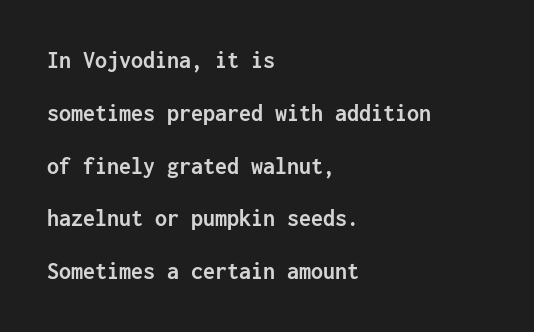
Q: Is the text bold? A: Yes.
Q: Is the text italic (slanted)? A: No, it is upright.
Q: Is the text underlined? A: No.
Q: How is the paragraph aligned? A: Left-aligned.
Q: Is the spacing between letters normal or unusually wide? A: Normal.
Q: Is the spacing between lines tight, normal or loose? A: Loose.
